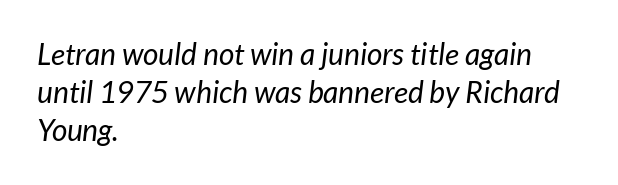
The image shows 30 px regular-weight sans-serif type; set left-aligned, normal line spacing (1.27x), normal letter spacing, not underlined; low stroke contrast and a medium x-height.
